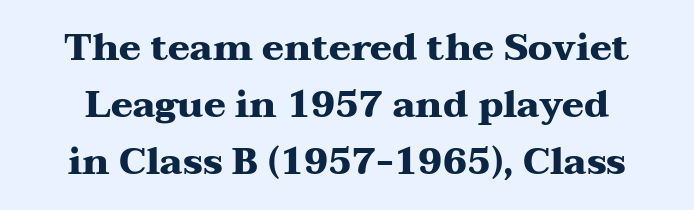
Q: Is the text bold? A: Yes.
Q: Is the text italic (slanted)? A: No, it is upright.
Q: Is the typeface a serif or a sans-serif typeface? A: Serif.
Q: Is the text underlined? A: No.
Q: How is the paragraph aligned? A: Centered.
Q: Is the spacing between letters normal or unusually wide? A: Normal.
Q: Is the spacing between lines tight, normal or loose? A: Normal.
Q: Width (condensed, normal, or wide)? A: Wide.
Q: Stroke contrast? A: Medium.
Q: x-height? A: Medium.
Q: Monospaced? A: No.
